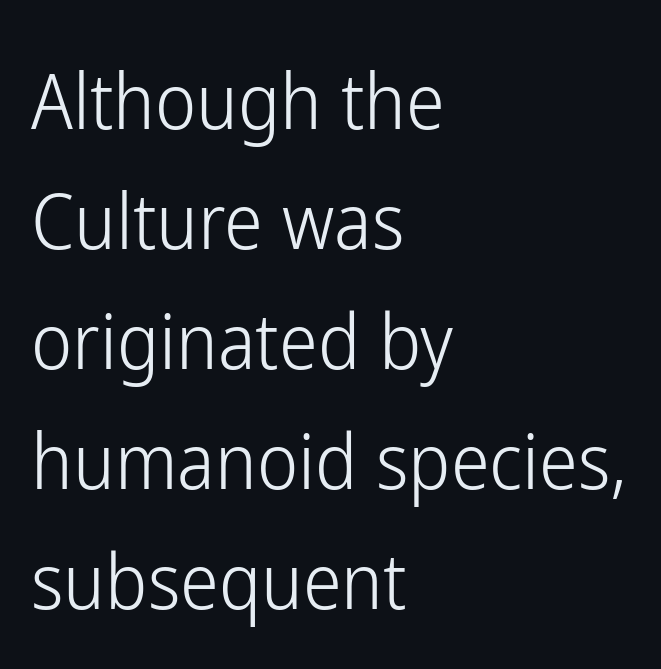
{"serif": "no", "italic": "no", "bold": "no", "weight": "light", "width": "condensed", "stroke_contrast": "low", "x_height": "medium", "monospaced": "no", "underline": "no", "align": "left", "line_spacing": "normal", "line_spacing_ratio": 1.54, "letter_spacing": "normal", "letter_spacing_em": 0.0, "glyph_px": 78}
